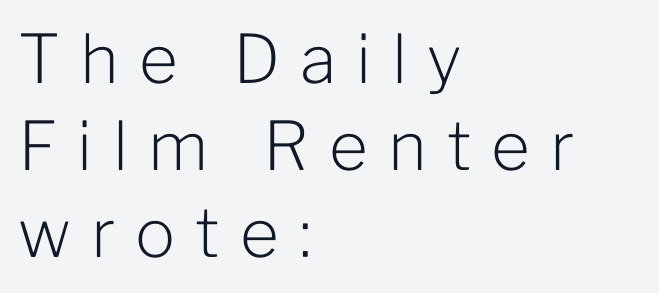
Anything drawn beneath the words? Only blank space. No italicization has been applied; the sample stays upright. Line starts are locked; line ends wander. Bold? No — there's no thickening of the strokes.
